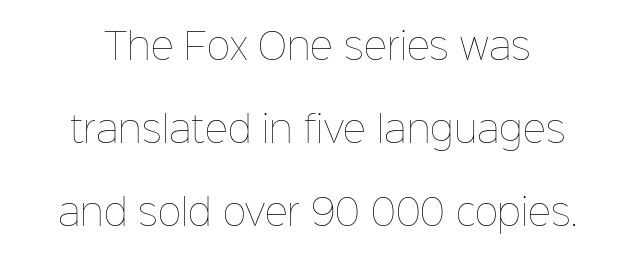
{"italic": "no", "bold": "no", "weight": "thin", "width": "normal", "stroke_contrast": "low", "x_height": "medium", "monospaced": "no", "underline": "no", "line_spacing": "loose", "line_spacing_ratio": 2.31, "letter_spacing": "normal", "letter_spacing_em": 0.0, "glyph_px": 36}
